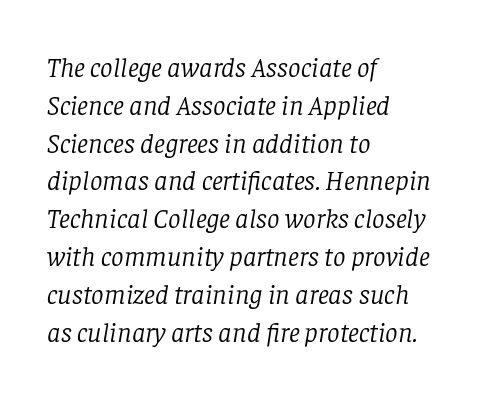
The image shows 28 px light serif type, italic (leaning right); set left-aligned, normal line spacing (1.35x), normal letter spacing, not underlined; low stroke contrast and a large x-height.
